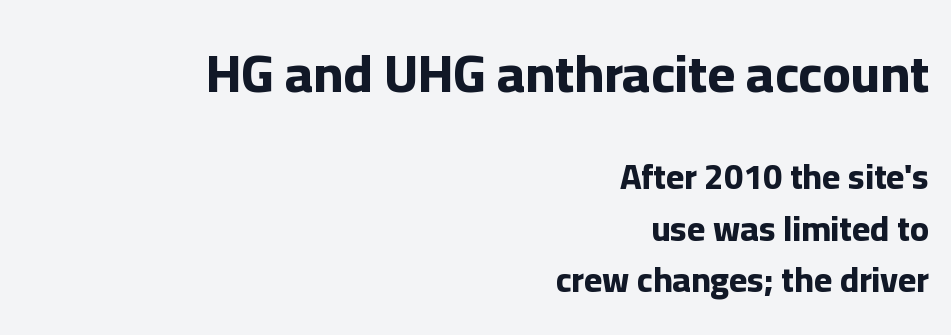
Teacher's note: observe the even right margin — that is flush-right alignment. This sample keeps an unexceptional amount of space between lines. Check under the words: just untouched page. Heavy-handed strokes throughout: this text is bold. Size hierarchy here favors the leading block over the trailing one. A typesetter would call this proportional, since set widths differ per character.
